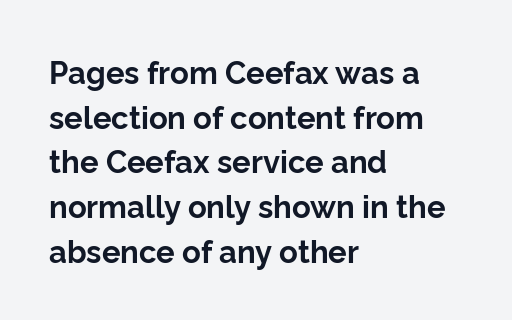
Q: Is the text bold? A: Yes.
Q: Is the text italic (slanted)? A: No, it is upright.
Q: Is the typeface a serif or a sans-serif typeface? A: Sans-serif.
Q: Is the text underlined? A: No.
Q: How is the paragraph aligned? A: Left-aligned.
Q: Is the spacing between letters normal or unusually wide? A: Normal.
Q: Is the spacing between lines tight, normal or loose? A: Normal.
Q: Width (condensed, normal, or wide)? A: Normal.
Q: Stroke contrast? A: Low.
Q: x-height? A: Medium.
Q: Monospaced? A: No.
